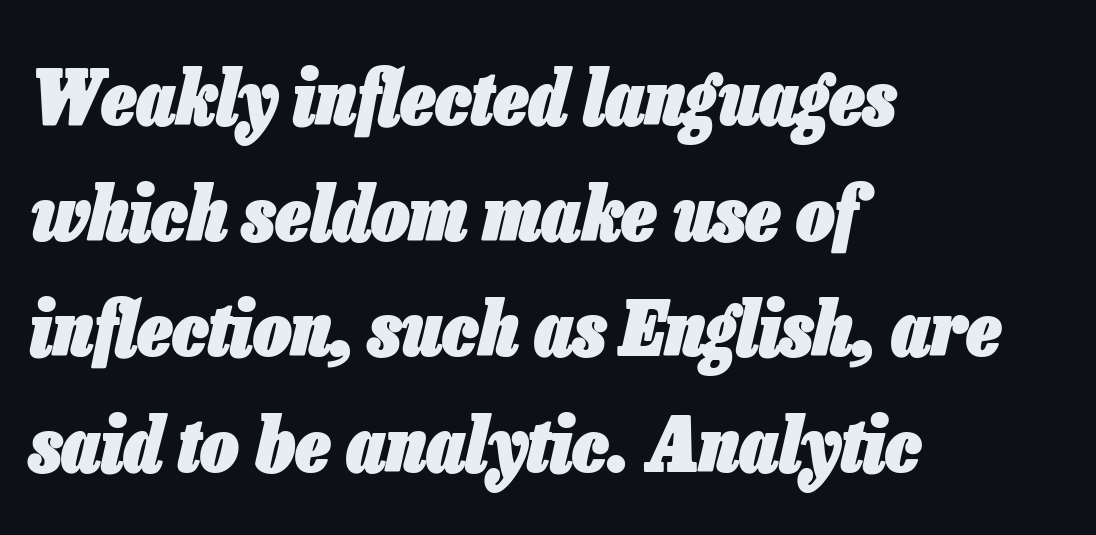
The image shows 76 px heavy, condensed type, italic (leaning right); set left-aligned, normal line spacing (1.52x), normal letter spacing, not underlined; low stroke contrast and a medium x-height.
